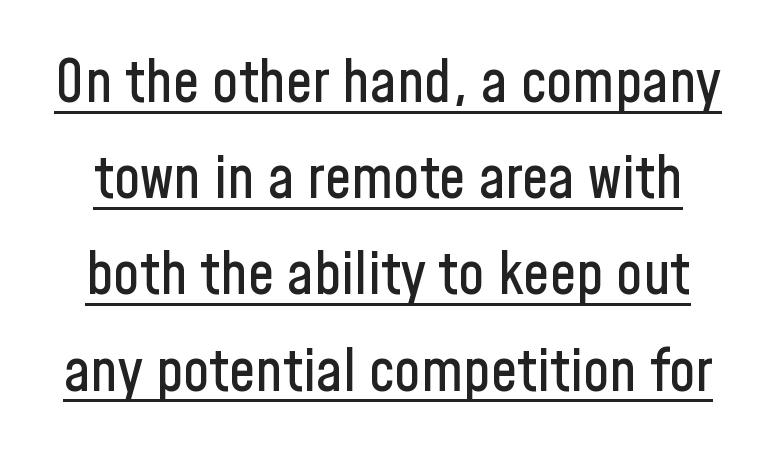
{"serif": "no", "italic": "no", "width": "condensed", "stroke_contrast": "low", "x_height": "medium", "monospaced": "no", "underline": "yes", "line_spacing": "normal", "line_spacing_ratio": 1.63, "letter_spacing": "normal", "letter_spacing_em": 0.0, "glyph_px": 59}
